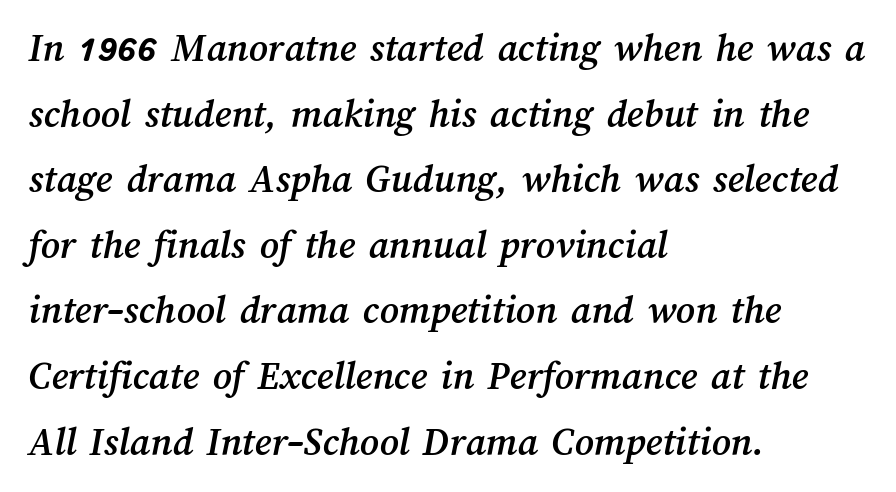
The baseline area is clear. There is no visible air inserted between adjacent glyphs. The rendering uses natural spacing where letterforms have individual widths. If you measured baseline to baseline, you'd find a middling distance. All the whitespace from short lines collects on the right.
